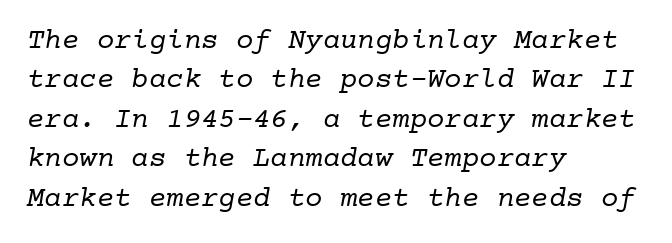
{"serif": "yes", "bold": "no", "weight": "regular", "width": "normal", "stroke_contrast": "low", "x_height": "medium", "monospaced": "yes", "underline": "no", "align": "left", "line_spacing": "normal", "line_spacing_ratio": 1.36, "letter_spacing": "normal", "letter_spacing_em": 0.0, "glyph_px": 29}
